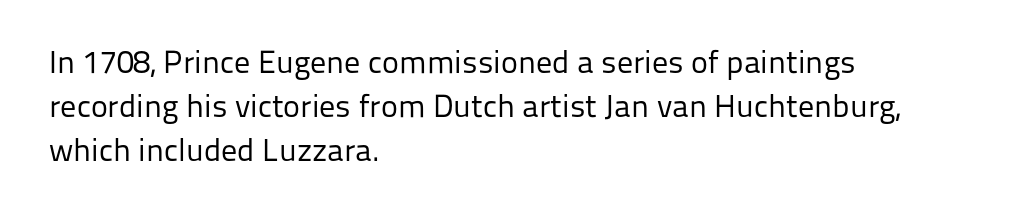
Words appear dense and cohesive because spacing is normal. Bold? No — there's no thickening of the strokes. Ordinary non-slanted type is in use. A typesetter would call this leading conventional body-copy spacing. The passage shown is typed in a proportional face where columns would drift. Type style note: lacks serifs.
